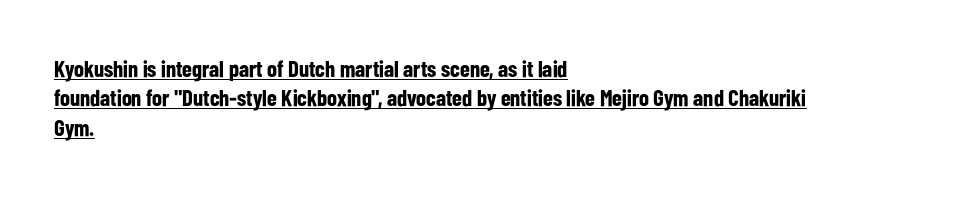
The gaps between neighbouring characters are ordinary and unremarkable. A dark, heavy texture on the line: the type is bold. Posture: upright roman. These lines stack with their left ends in a neat column. The block of text has a typical density, with ordinary space between rows. The rendered words wear a rule along their underside.
